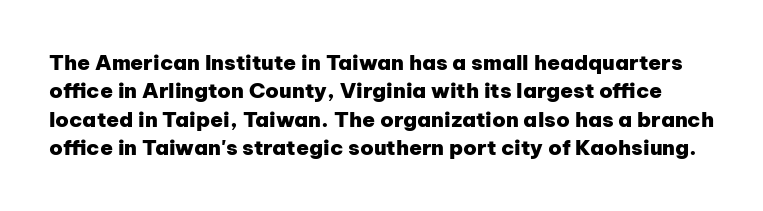
{"italic": "no", "bold": "yes", "underline": "no", "line_spacing": "normal", "line_spacing_ratio": 1.35, "letter_spacing": "normal", "letter_spacing_em": 0.0, "glyph_px": 21}
